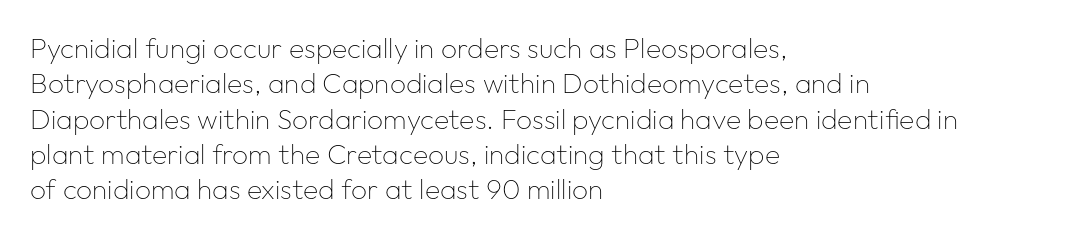
Q: Is the text bold? A: No.
Q: Is the text italic (slanted)? A: No, it is upright.
Q: Is the typeface a serif or a sans-serif typeface? A: Sans-serif.
Q: Is the text underlined? A: No.
Q: How is the paragraph aligned? A: Left-aligned.
Q: Is the spacing between letters normal or unusually wide? A: Normal.
Q: Is the spacing between lines tight, normal or loose? A: Normal.
Q: Width (condensed, normal, or wide)? A: Normal.
Q: Stroke contrast? A: Low.
Q: x-height? A: Medium.
Q: Monospaced? A: No.
